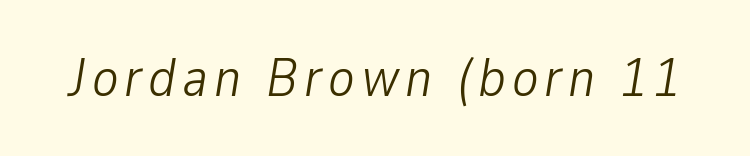
The image shows 55 px light, condensed type, italic (leaning right); set not underlined; low stroke contrast and a medium x-height.
